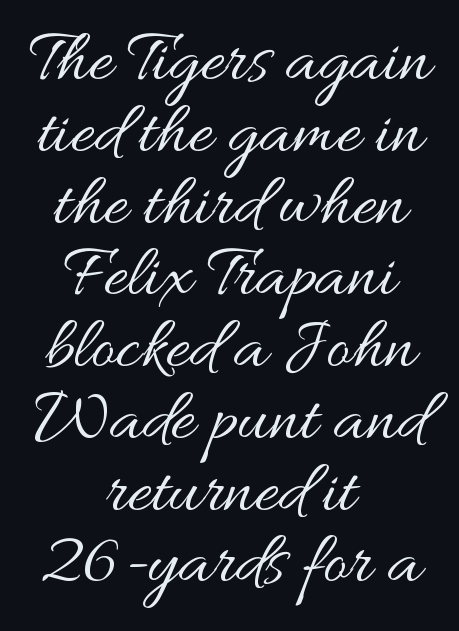
The foot of each line stays bare and open. Leading is clearly below the norm, producing a dense column. The gaps between neighbouring characters are ordinary and unremarkable. The letters look calm and open, with moderate or lighter stems.
